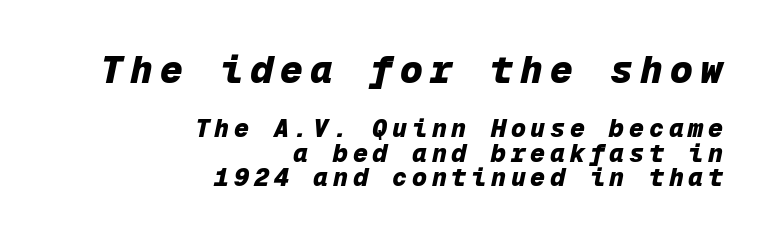
Q: Is the text bold? A: Yes.
Q: Is the text italic (slanted)? A: Yes, it leans right by about 12 degrees.
Q: Is the text underlined? A: No.
Q: How is the paragraph aligned? A: Right-aligned.
Q: Is the spacing between lines tight, normal or loose? A: Tight.
Q: Which block of text is set in a larger size, the first (top) or the second (bottom)? A: The first (top) one.
Q: Width (condensed, normal, or wide)? A: Normal.
Q: Stroke contrast? A: Low.
Q: x-height? A: Medium.
Q: Monospaced? A: Yes.
